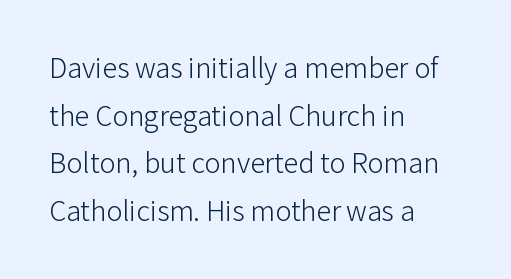
{"serif": "no", "italic": "no", "bold": "no", "weight": "light", "width": "normal", "stroke_contrast": "low", "x_height": "medium", "monospaced": "no", "underline": "no", "align": "left", "line_spacing": "normal", "line_spacing_ratio": 1.59, "letter_spacing": "normal", "letter_spacing_em": 0.0, "glyph_px": 30}
